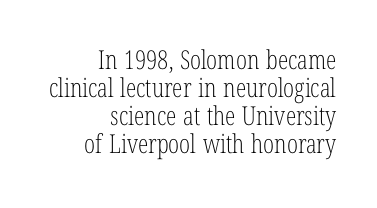
Q: Is the text bold? A: No.
Q: Is the text italic (slanted)? A: No, it is upright.
Q: Is the text underlined? A: No.
Q: How is the paragraph aligned? A: Right-aligned.
Q: Is the spacing between letters normal or unusually wide? A: Normal.
Q: Is the spacing between lines tight, normal or loose? A: Tight.
